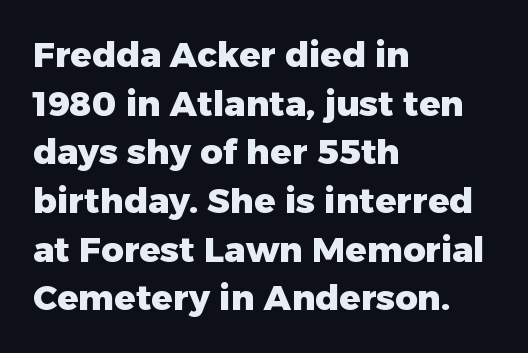
The passage shown stacks its lines at a standard gap. A typesetter would call this proportional, since set widths differ per character. Typesetter's note: full bold, strokes at maximum text heaviness. All the whitespace from short lines collects on the right.
